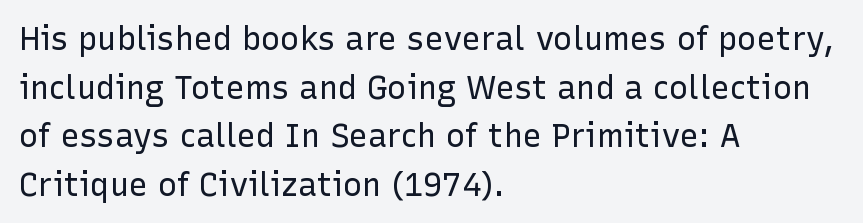
{"serif": "no", "italic": "no", "bold": "no", "weight": "regular", "width": "normal", "stroke_contrast": "low", "x_height": "medium", "monospaced": "no", "underline": "no", "align": "left", "line_spacing": "normal", "line_spacing_ratio": 1.52, "letter_spacing": "normal", "letter_spacing_em": 0.0, "glyph_px": 32}
